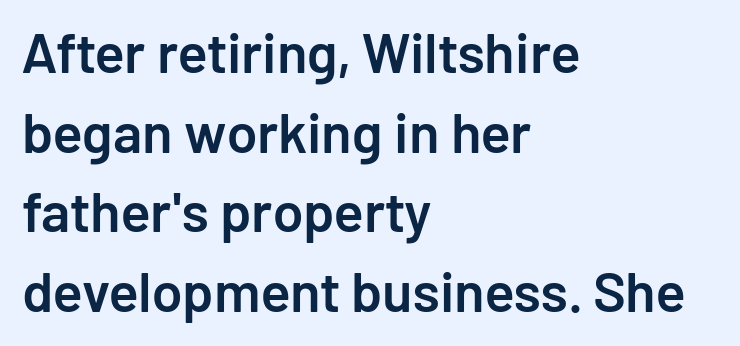
The image shows 56 px semibold sans-serif type, upright; set left-aligned, normal line spacing (1.42x), normal letter spacing, not underlined; low stroke contrast and a medium x-height.
